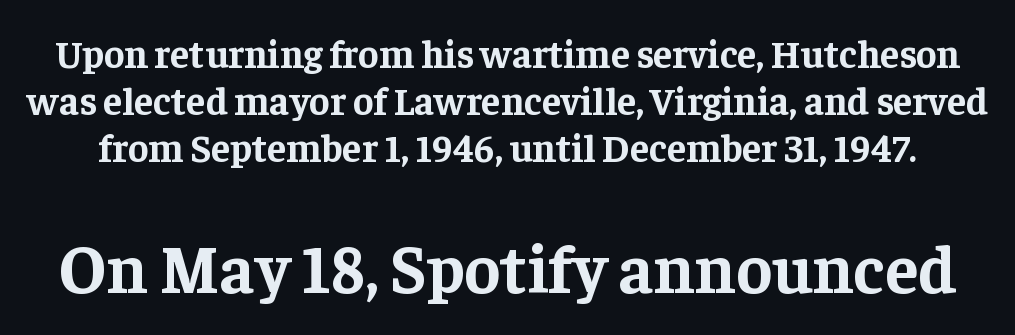
The string is rendered with underlining switched off. Is the lower block the larger one? Yes — the lower block carries the bigger type. Weight check: bold — yes, fully. Do the letters lean? They stand straight.
